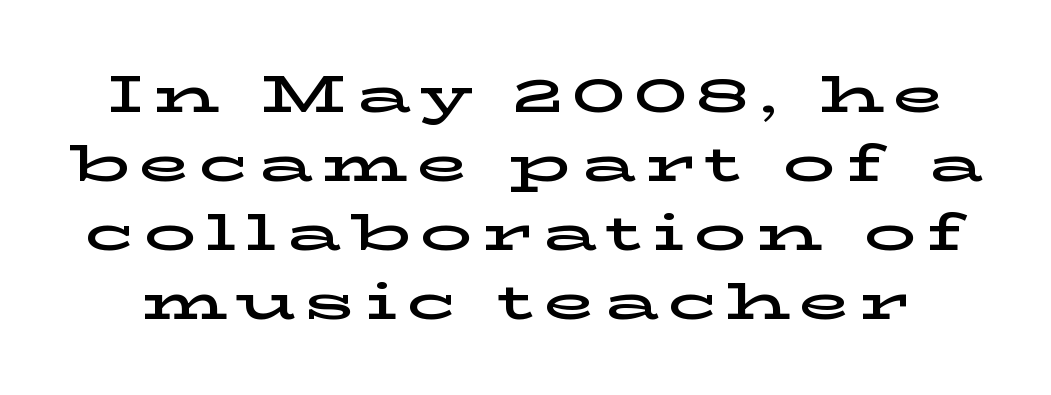
{"serif": "yes", "italic": "no", "width": "wide", "stroke_contrast": "low", "x_height": "medium", "monospaced": "no", "underline": "no", "line_spacing": "normal", "line_spacing_ratio": 1.33, "glyph_px": 52}
